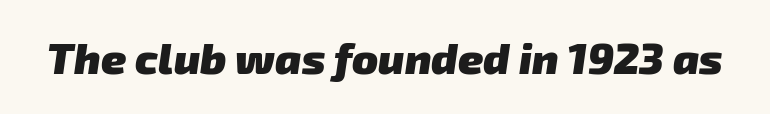
Q: Is the text bold? A: Yes.
Q: Is the typeface a serif or a sans-serif typeface? A: Sans-serif.
Q: Is the text underlined? A: No.
Q: Is the spacing between letters normal or unusually wide? A: Normal.
Q: Width (condensed, normal, or wide)? A: Normal.
Q: Stroke contrast? A: Low.
Q: x-height? A: Medium.
Q: Monospaced? A: No.
